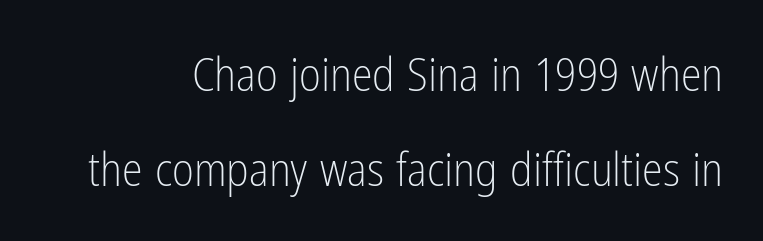
The image shows 47 px light, condensed sans-serif type, upright; set loose line spacing (2.03x), normal letter spacing, not underlined; low stroke contrast and a medium x-height.
